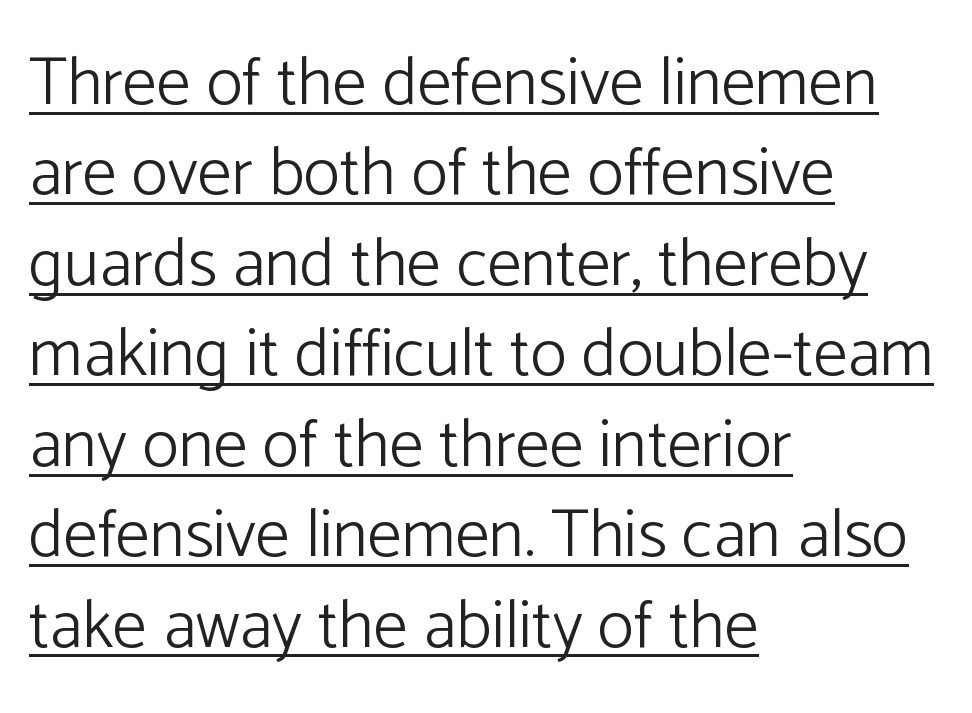
The image shows 68 px light sans-serif type, upright; set left-aligned, normal line spacing (1.33x), normal letter spacing, underlined; low stroke contrast and a medium x-height.
